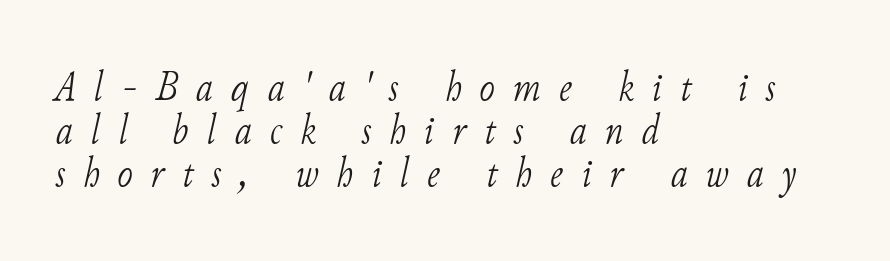
{"serif": "yes", "italic": "yes", "lean": "right", "slant_degrees": 11, "bold": "no", "weight": "light", "width": "normal", "stroke_contrast": "low", "x_height": "small", "monospaced": "no", "underline": "no", "align": "left", "line_spacing": "tight", "line_spacing_ratio": 1.02, "letter_spacing": "wide", "letter_spacing_em": 0.43, "glyph_px": 42}
